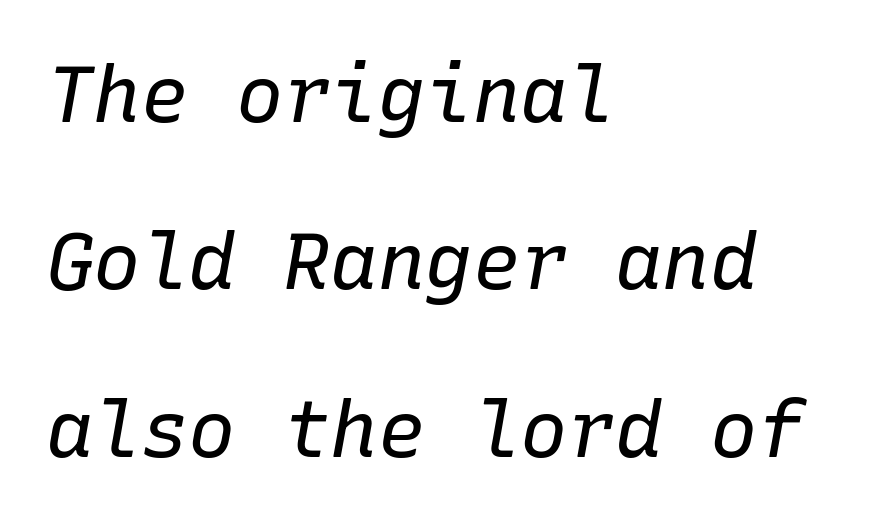
Alignment: flush left. Here the glyphs are tracked normally, forming tight word shapes. The passage shown is not bold in any degree. No word sits above an underline. Do the characters align in a grid? Yes, the font is monospaced.
